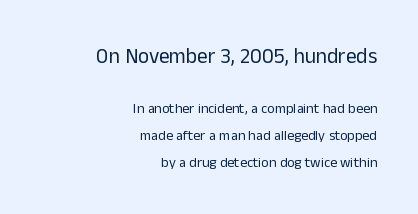
Upright lettering throughout. Reading down the block, your eye finds every line finishing at a fixed right position. The emphasis by scale lands on block number one, above. Widely set lines give the paragraph a tall, airy silhouette. The strokes are not fattened; the text isn't bold.
